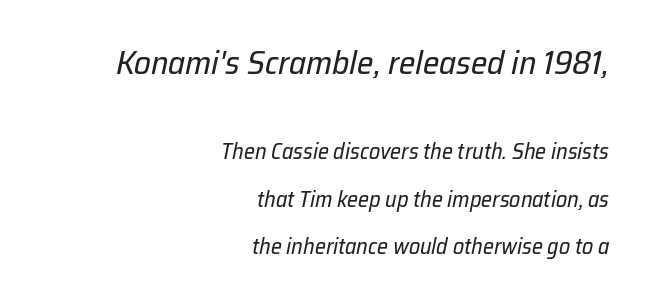
Summary of weight: not heavy and not bold. Proportional: the letters do not fall into vertical columns. The baseline area is clear. Here the first block reads like a headline and the second like body copy. The lines are spread far apart with generous leading.
